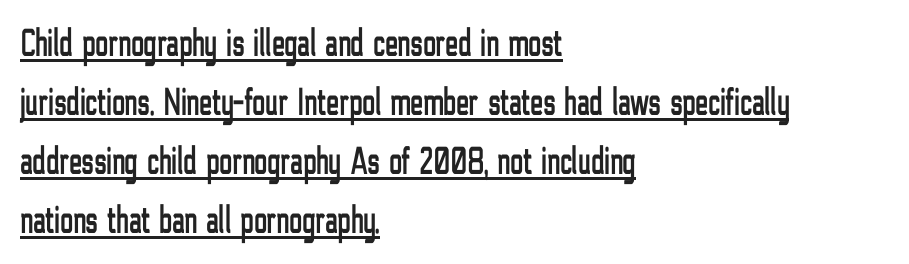
The image shows 39 px condensed sans-serif type, upright; set left-aligned, normal line spacing (1.51x), normal letter spacing, underlined; low stroke contrast and a medium x-height.
